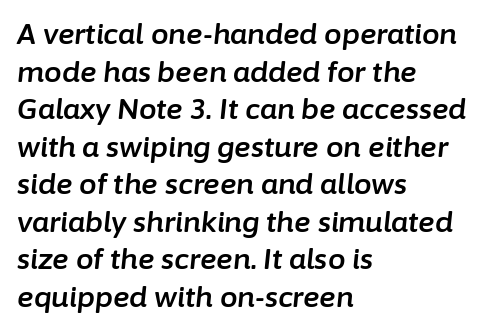
Tracking value appears to be zero — textbook default spacing. Leading matches the norm, producing a regular column. The whole block is typeset with a tilt. Is this a fixed-width face? No — the glyphs have proportional, varying widths. In CSS terms this would be text-align: left. Decoration check: the copy has no underline.
